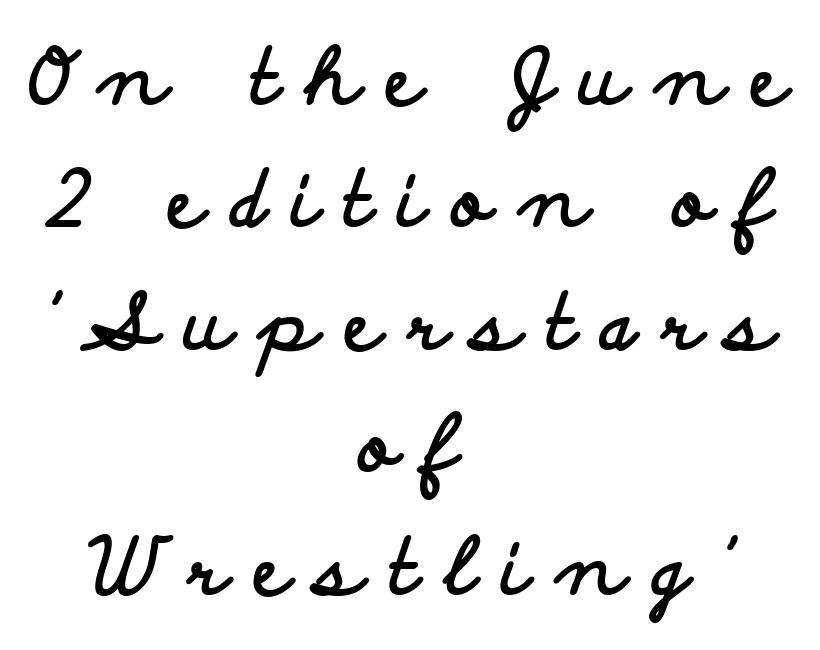
{"serif": "no", "bold": "yes", "weight": "bold", "width": "wide", "stroke_contrast": "low", "x_height": "small", "monospaced": "no", "underline": "no", "align": "center", "line_spacing": "normal", "line_spacing_ratio": 1.59, "letter_spacing": "wide", "letter_spacing_em": 0.35, "glyph_px": 77}
